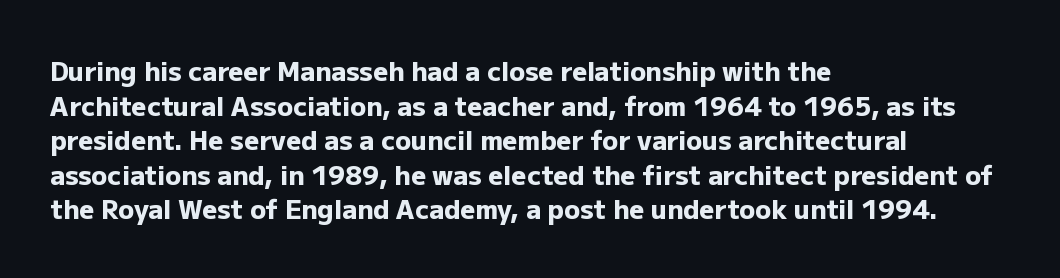
{"italic": "no", "bold": "yes", "underline": "no", "align": "left", "line_spacing": "normal", "line_spacing_ratio": 1.33, "letter_spacing": "normal", "letter_spacing_em": 0.0, "glyph_px": 26}
